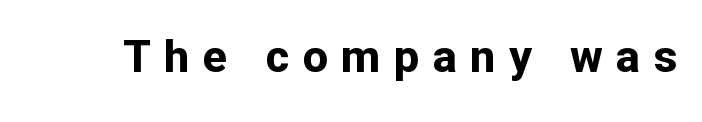
The image shows 45 px bold sans-serif type, upright; set unusually wide letter spacing (+0.3 em), not underlined; low stroke contrast and a medium x-height.
